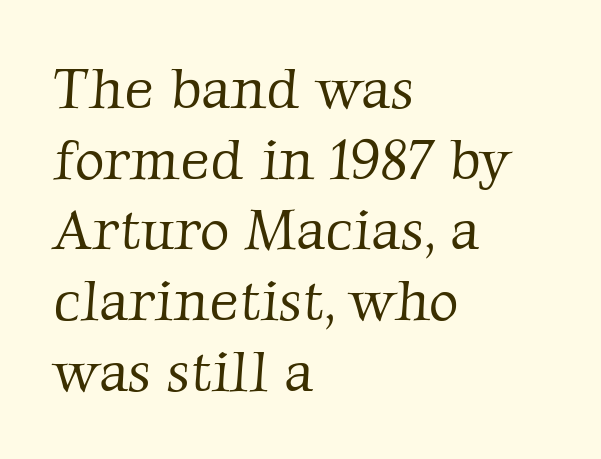
Students, note that the glyphs here touch the page at normal intervals. No extra ink here — the face is not bold. The type family on display is of the serif kind. The zone under the glyphs is completely vacant.
